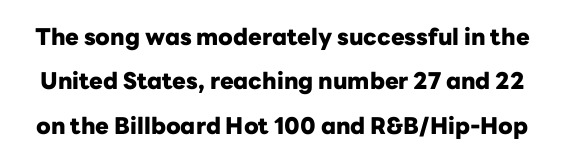
Q: Is the text bold? A: Yes.
Q: Is the text italic (slanted)? A: No, it is upright.
Q: Is the text underlined? A: No.
Q: Is the spacing between letters normal or unusually wide? A: Normal.
Q: Is the spacing between lines tight, normal or loose? A: Loose.
